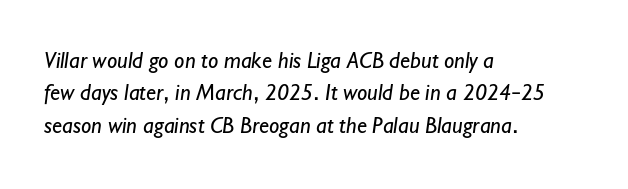
The image shows 23 px text type; set left-aligned, normal line spacing (1.41x), normal letter spacing, not underlined.
